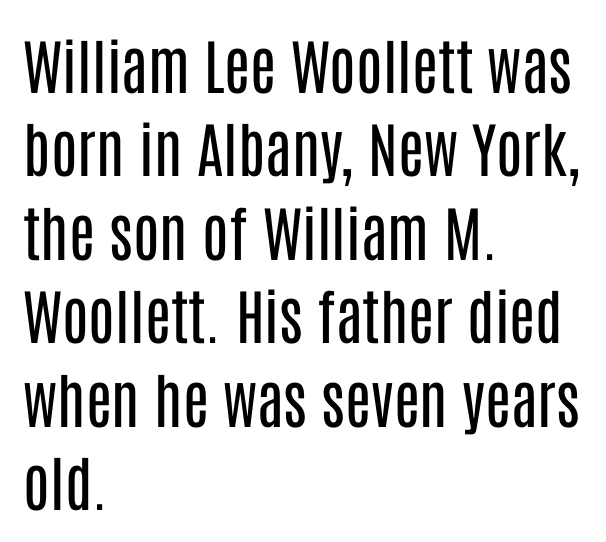
{"serif": "no", "italic": "no", "bold": "no", "weight": "regular", "width": "condensed", "stroke_contrast": "low", "x_height": "large", "monospaced": "no", "underline": "no", "align": "left", "line_spacing": "normal", "line_spacing_ratio": 1.39, "letter_spacing": "normal", "letter_spacing_em": 0.0, "glyph_px": 60}
